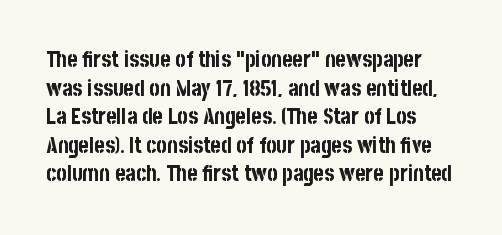
The space directly below the letters is spotless. These lines were composed using upright roman letters. The letters sit at their default tracking, neither squeezed nor spread. The font is running at its bold setting. Each new line begins a customary step beneath the previous one.
